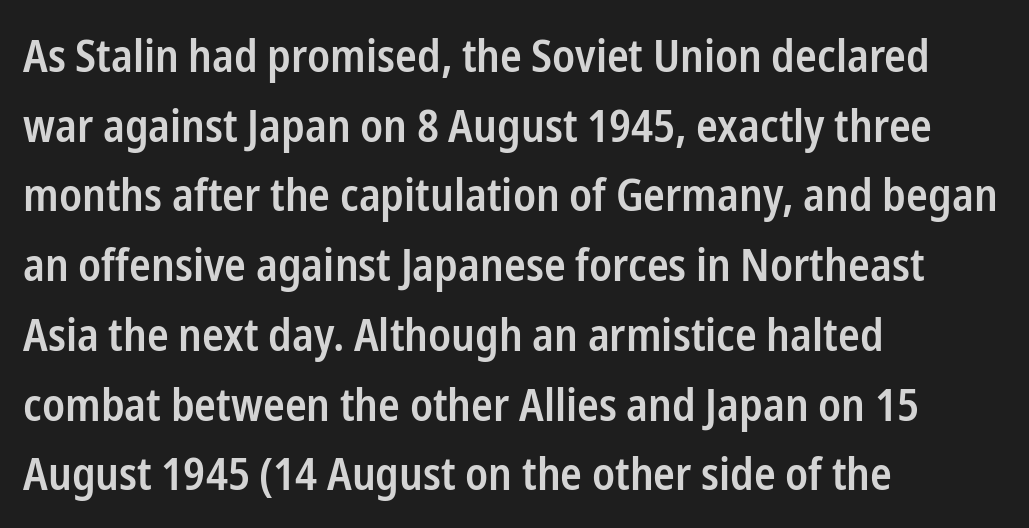
{"serif": "no", "italic": "no", "bold": "semi", "weight": "semibold", "width": "condensed", "stroke_contrast": "low", "x_height": "medium", "monospaced": "no", "underline": "no", "align": "left", "line_spacing": "normal", "line_spacing_ratio": 1.55, "letter_spacing": "normal", "letter_spacing_em": 0.0, "glyph_px": 45}
